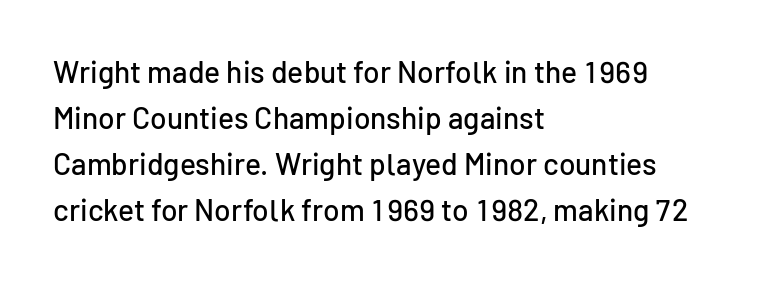
Q: Is the text italic (slanted)? A: No, it is upright.
Q: Is the typeface a serif or a sans-serif typeface? A: Sans-serif.
Q: Is the text underlined? A: No.
Q: How is the paragraph aligned? A: Left-aligned.
Q: Is the spacing between letters normal or unusually wide? A: Normal.
Q: Is the spacing between lines tight, normal or loose? A: Normal.
Q: Width (condensed, normal, or wide)? A: Normal.
Q: Stroke contrast? A: Low.
Q: x-height? A: Medium.
Q: Monospaced? A: No.
